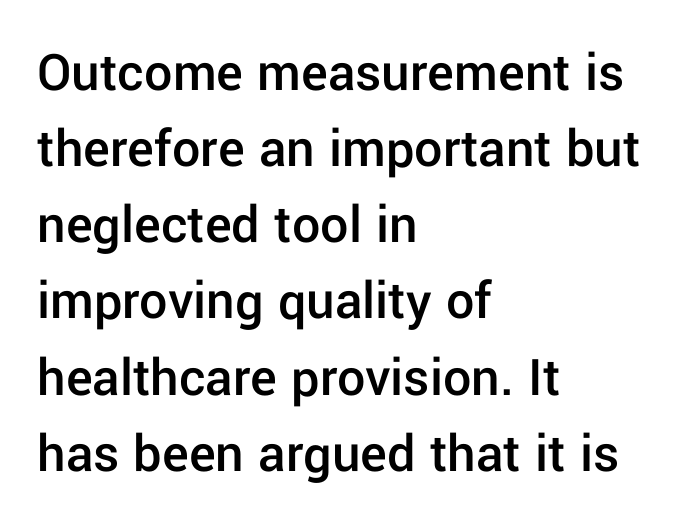
Here the glyphs are tracked normally, forming tight word shapes. The text was rendered using a sans face with plain stroke endings. The typography opts for an upright posture over an oblique one. The typesetting leans somewhat heavy: a semibold. How would I describe the line gaps? Plain and ordinary. Clear beneath every line of the passage.
